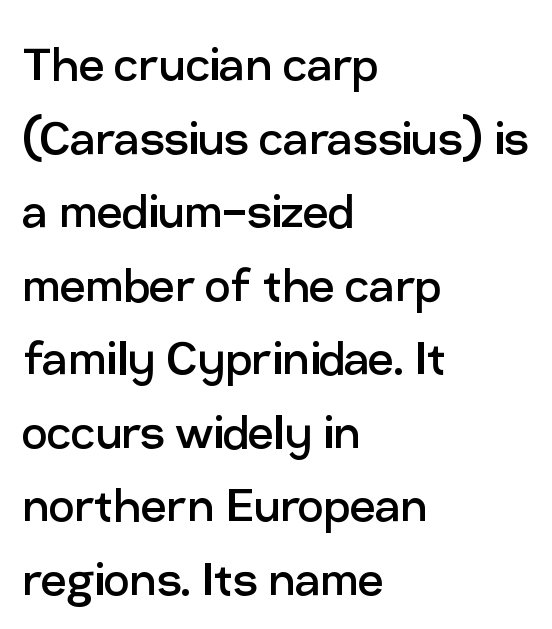
{"serif": "no", "italic": "no", "bold": "no", "weight": "regular", "width": "normal", "stroke_contrast": "low", "x_height": "medium", "monospaced": "no", "underline": "no", "align": "left", "line_spacing": "normal", "line_spacing_ratio": 1.29, "letter_spacing": "normal", "letter_spacing_em": 0.0, "glyph_px": 57}
